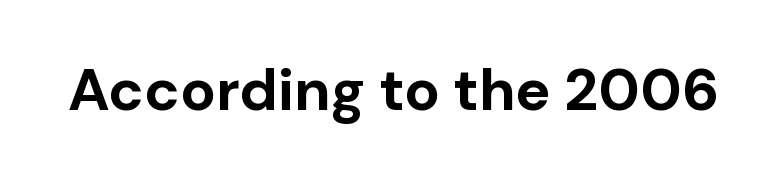
The zone under the glyphs is completely vacant. The designer went with a sans here, leaving each stem footless. A full-strength bold gives these letters their thick strokes. Is there any slant? The stems are plumb. You could not count columns in this text — the font is proportionally spaced.
